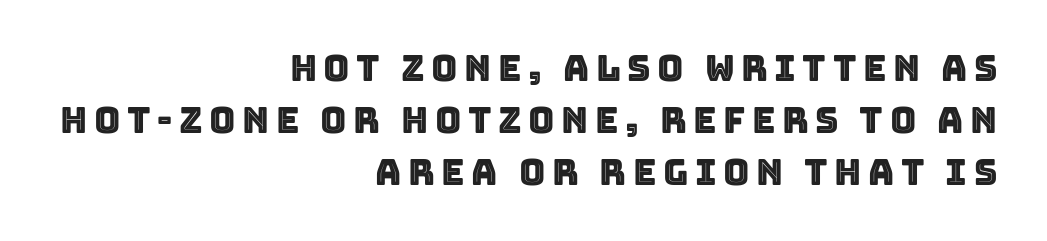
Q: Is the text italic (slanted)? A: No, it is upright.
Q: Is the text underlined? A: No.
Q: How is the paragraph aligned? A: Right-aligned.
Q: Is the spacing between lines tight, normal or loose? A: Normal.
Q: Width (condensed, normal, or wide)? A: Normal.
Q: x-height? A: Large.
Q: Monospaced? A: No.
